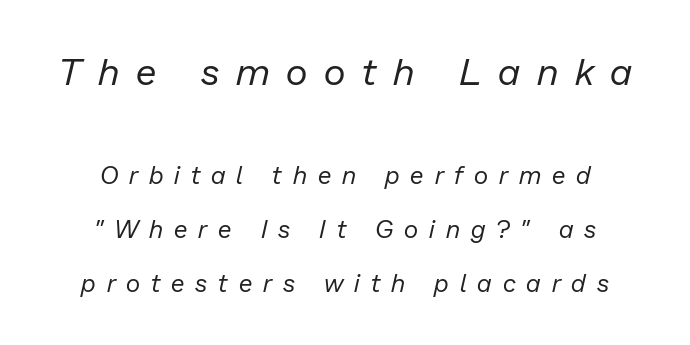
Look at the tracking — it's clearly loosened, letters drifting apart. Observe the lean: these are italic letterforms. Is the block centered? Yes — each line is placed symmetrically about the middle. Loosely led — the rows are spread out. The rendering shrinks the type as you move from the upper chunk to the lower.
